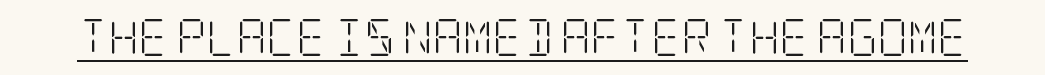
The axis of the letterforms is exactly vertical. No extra ink here — the face is not bold. This rendering features underlined lettering. Glyph-to-glyph distance matches everyday printed text.
